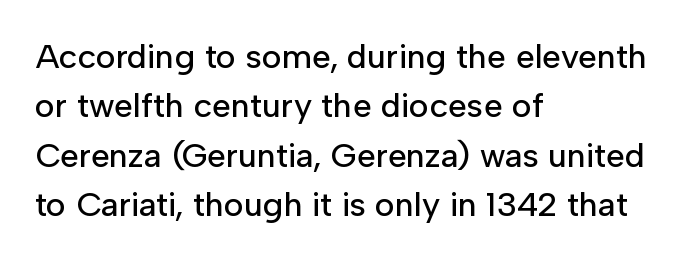
Q: Is the text italic (slanted)? A: No, it is upright.
Q: Is the typeface a serif or a sans-serif typeface? A: Sans-serif.
Q: Is the text underlined? A: No.
Q: How is the paragraph aligned? A: Left-aligned.
Q: Is the spacing between letters normal or unusually wide? A: Normal.
Q: Is the spacing between lines tight, normal or loose? A: Normal.
Q: Width (condensed, normal, or wide)? A: Normal.
Q: Stroke contrast? A: Low.
Q: x-height? A: Medium.
Q: Monospaced? A: No.
